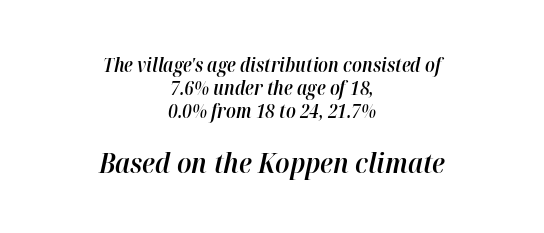
Q: Is the text bold? A: Semi-bold.
Q: Is the text italic (slanted)? A: Yes, it leans right by about 12 degrees.
Q: Is the text underlined? A: No.
Q: How is the paragraph aligned? A: Centered.
Q: Is the spacing between letters normal or unusually wide? A: Normal.
Q: Which block of text is set in a larger size, the first (top) or the second (bottom)? A: The second (bottom) one.
Q: Width (condensed, normal, or wide)? A: Normal.
Q: Stroke contrast? A: High.
Q: x-height? A: Medium.
Q: Monospaced? A: No.
